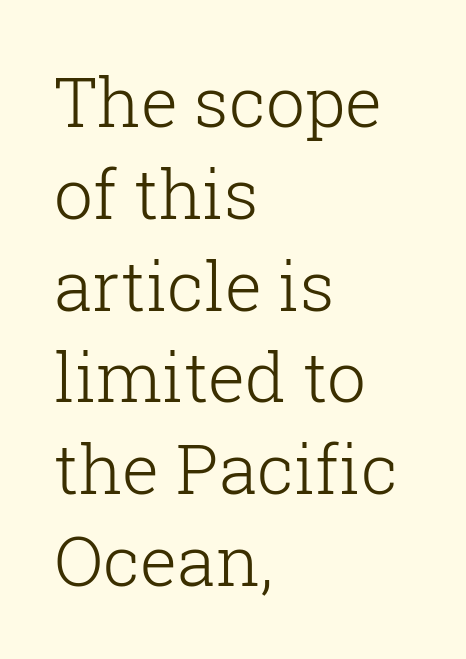
Typeset ragged right — the left edge is the straight one. Beneath every word, the page is bare. The characters are drawn with everyday or finer stroke widths. The face used here is seriffed, in the tradition of book romans. What's the leading like? Ordinary, nothing unusual. No italicization has been applied; the sample stays upright.
